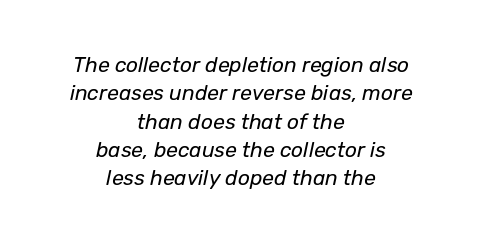
There's an unmistakable incline to the writing here. Words float on clear page, feet unadorned. One-word summary of the alignment: center. A normal amount of white space separates one row of letters from the next.
